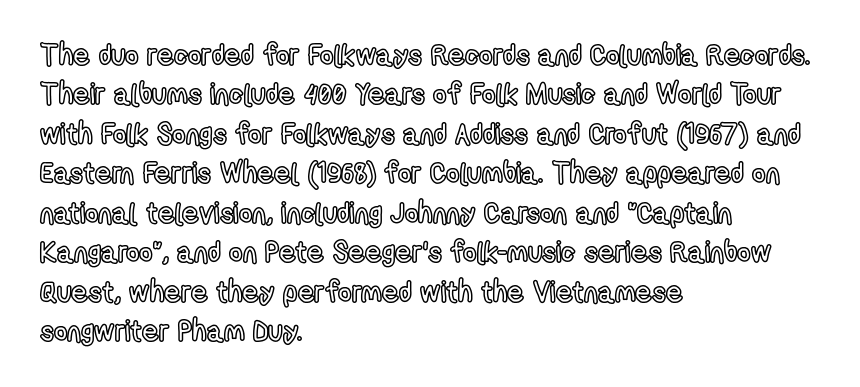
Q: Is the text italic (slanted)? A: No, it is upright.
Q: Is the text underlined? A: No.
Q: How is the paragraph aligned? A: Left-aligned.
Q: Is the spacing between letters normal or unusually wide? A: Normal.
Q: Is the spacing between lines tight, normal or loose? A: Normal.
Q: Width (condensed, normal, or wide)? A: Condensed.
Q: x-height? A: Medium.
Q: Monospaced? A: No.
